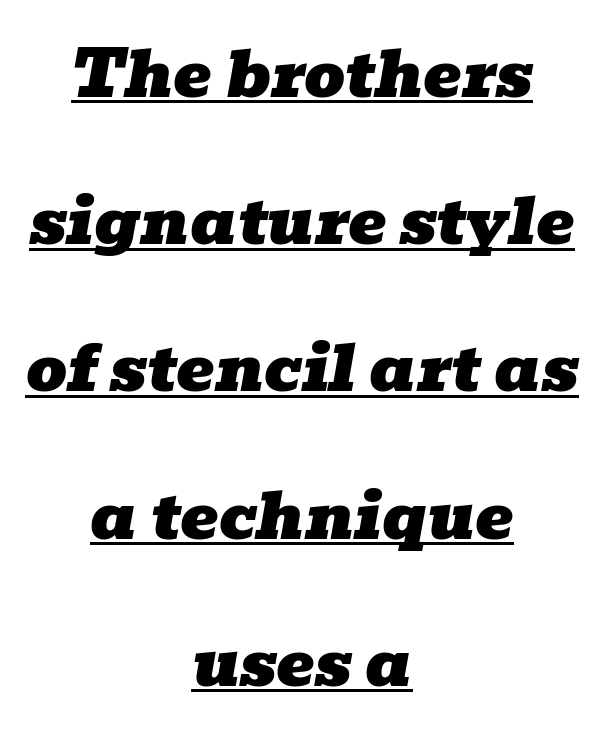
The face used here is rendered with its standard letterfit. Underline: present. Characters are canted at an angle relative to the baseline's perpendicular. The setting favours the middle, as headings and verse often do. The rendering uses natural spacing where letterforms have individual widths.
